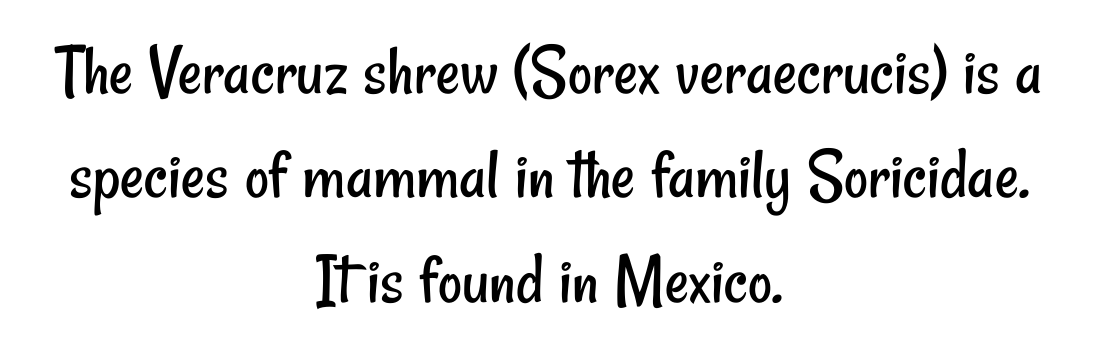
The characters are drawn with everyday or finer stroke widths. In terms of letterform style, serifs are entirely absent. The lines sit at an ordinary, default distance from one another. Both edges are ragged and mirror each other, which tells us the setting is centered. Here the glyphs are tracked normally, forming tight word shapes.
